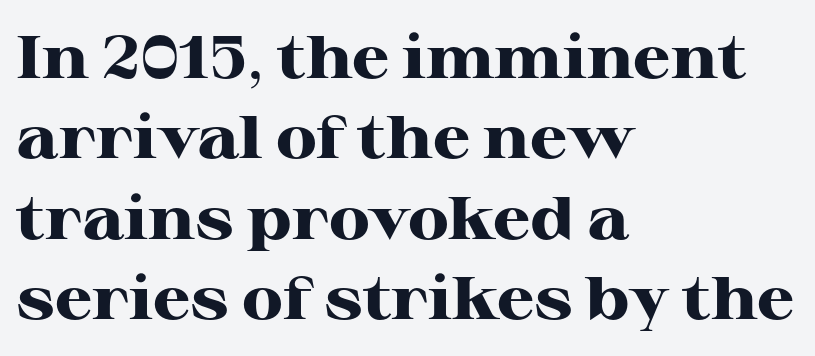
Q: Is the text bold? A: Yes.
Q: Is the text italic (slanted)? A: No, it is upright.
Q: Is the typeface a serif or a sans-serif typeface? A: Serif.
Q: Is the text underlined? A: No.
Q: How is the paragraph aligned? A: Left-aligned.
Q: Is the spacing between letters normal or unusually wide? A: Normal.
Q: Is the spacing between lines tight, normal or loose? A: Normal.
Q: Width (condensed, normal, or wide)? A: Wide.
Q: Stroke contrast? A: High.
Q: x-height? A: Medium.
Q: Monospaced? A: No.
